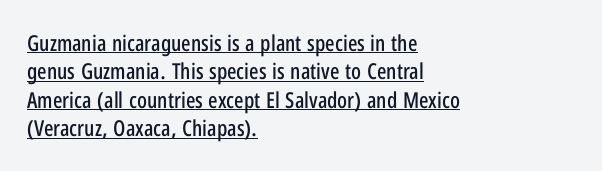
This sample uses plain, unmodified letter spacing. Posture: vertical. Visually the block forms a straight wall on the left and a jagged coastline on the right. The passage shown is underscored from start to finish. A typesetter would call this leading conventional body-copy spacing.
